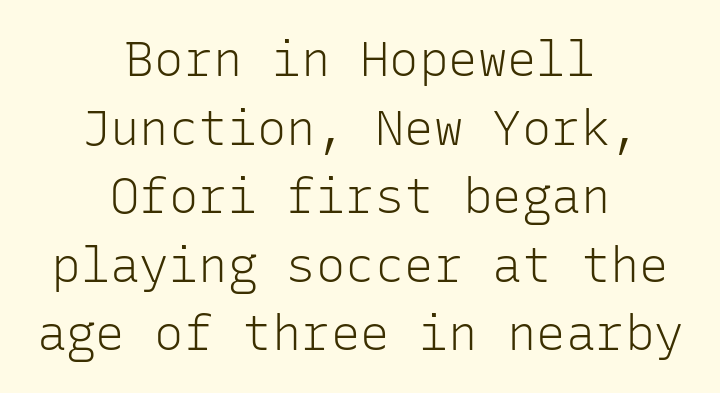
No letter is thick-stroked: the sample isn't bold. The letterforms sit shoulder to shoulder at normal distance. The lines in this sample share a center point and differ in where they start and stop. The passage shown is not underscored anywhere.
